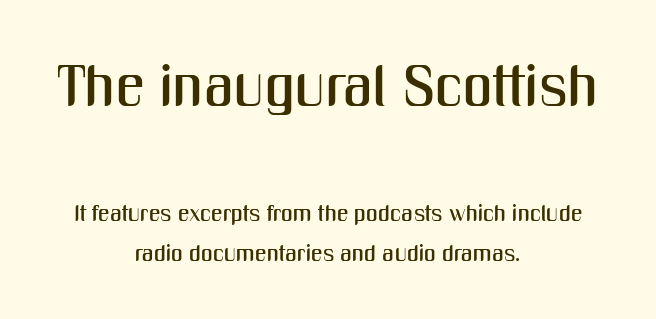
The type is set solid horizontally, with unmodified tracking. The face used here is proportionally spaced, like ordinary book or web type. Top chunk: large. Bottom chunk: small. The type sits square on the baseline with zero lean. The lines are quadded center.
